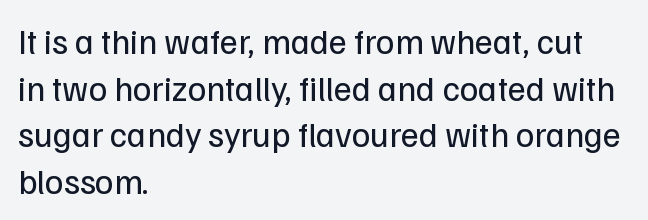
The image shows 35 px regular-weight sans-serif type, upright; set left-aligned, normal line spacing (1.33x), normal letter spacing, not underlined; low stroke contrast and a medium x-height.
